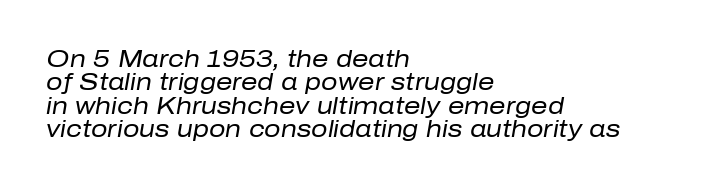
Q: Is the text bold? A: No.
Q: Is the text italic (slanted)? A: Yes, it leans right by about 10 degrees.
Q: Is the text underlined? A: No.
Q: How is the paragraph aligned? A: Left-aligned.
Q: Is the spacing between letters normal or unusually wide? A: Normal.
Q: Is the spacing between lines tight, normal or loose? A: Tight.
